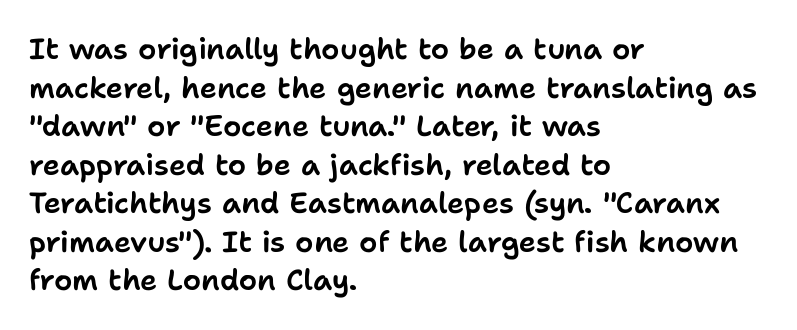
Casual observation: everything's shoved over to the left. Are there feet on the stems? There aren't — it's a sans. Check the space under the baseline: it is left empty. Characters remain perfectly vertical along every line. Inter-character spacing is left at the font's built-in metrics.
